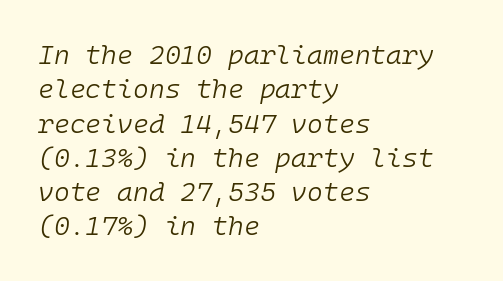
Q: Is the text bold? A: No.
Q: Is the text italic (slanted)? A: Yes, it leans right by about 10 degrees.
Q: Is the text underlined? A: No.
Q: How is the paragraph aligned? A: Left-aligned.
Q: Is the spacing between letters normal or unusually wide? A: Normal.
Q: Is the spacing between lines tight, normal or loose? A: Normal.
